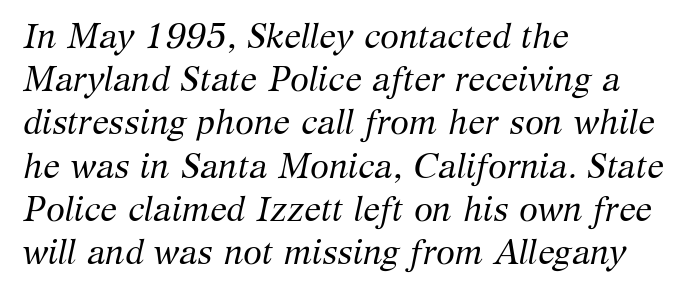
This is not heavy type; no bold has been used. Note the varied advance widths — an 'i' is clearly narrower than an 'm'. This rendering features lettering with no underline. Honestly, the letter spacing is just normal — you wouldn't notice it. Each new line begins a customary step beneath the previous one.
